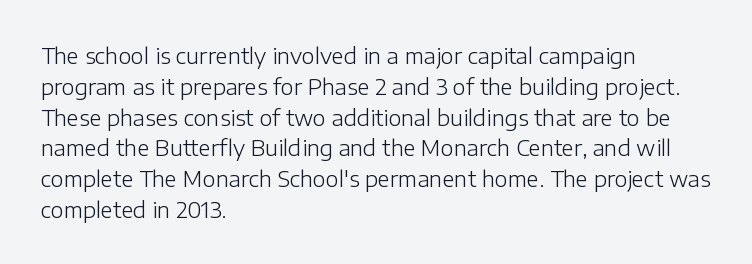
{"italic": "no", "bold": "no", "underline": "no", "align": "left", "line_spacing": "normal", "line_spacing_ratio": 1.4, "letter_spacing": "normal", "letter_spacing_em": 0.0, "glyph_px": 22}
